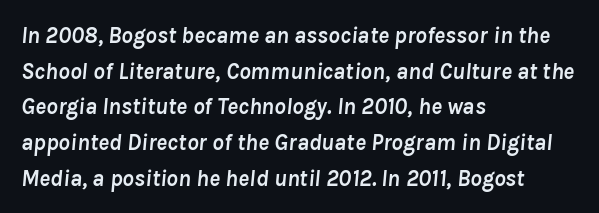
The face used here is rendered with its standard letterfit. Lines of text with bare space underneath. The characters look thick and weighty, a clear bold. Line beginnings align vertically; line endings do not. The rows are spaced the way most documents space them.
